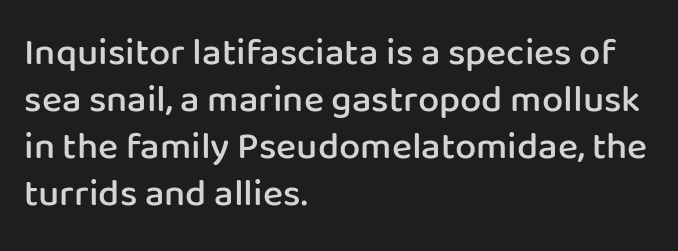
Q: Is the text bold? A: Semi-bold.
Q: Is the text italic (slanted)? A: No, it is upright.
Q: Is the typeface a serif or a sans-serif typeface? A: Sans-serif.
Q: Is the text underlined? A: No.
Q: How is the paragraph aligned? A: Left-aligned.
Q: Is the spacing between letters normal or unusually wide? A: Normal.
Q: Width (condensed, normal, or wide)? A: Normal.
Q: Stroke contrast? A: Low.
Q: x-height? A: Medium.
Q: Monospaced? A: No.
